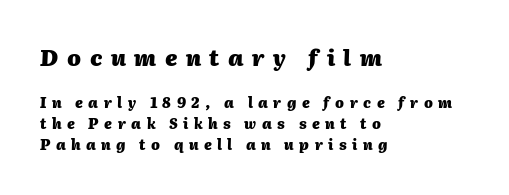
Every character sits at an angle, as italics do. Typesetter's note — upper block bumped up in size, lower block left smaller. A bare baseline throughout the passage. Line beginnings align vertically; line endings do not.
